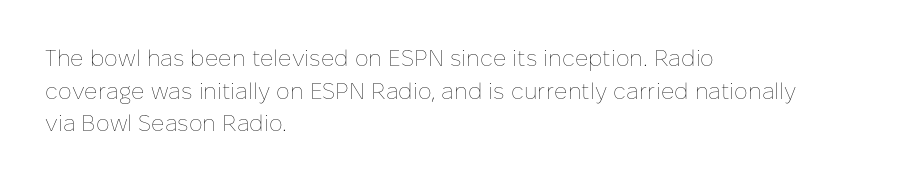
{"italic": "no", "bold": "no", "underline": "no", "align": "left", "line_spacing": "normal", "line_spacing_ratio": 1.42, "letter_spacing": "normal", "letter_spacing_em": 0.0, "glyph_px": 23}
